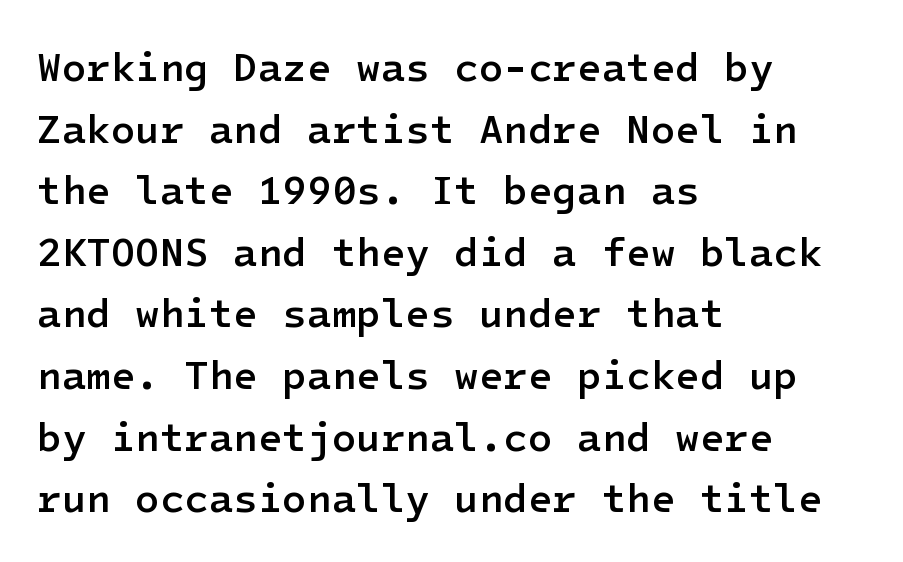
If you drew a line through each stem, it would be perfectly vertical. Semibold letterforms, between regular and bold. The rendering uses a moderate line-height, typical for paragraphs. The rendering keeps characters at their native spacing. This rendering uses left alignment, leaving the right contour irregular. Grotesque or geometric, the face here clearly has no serifs.
